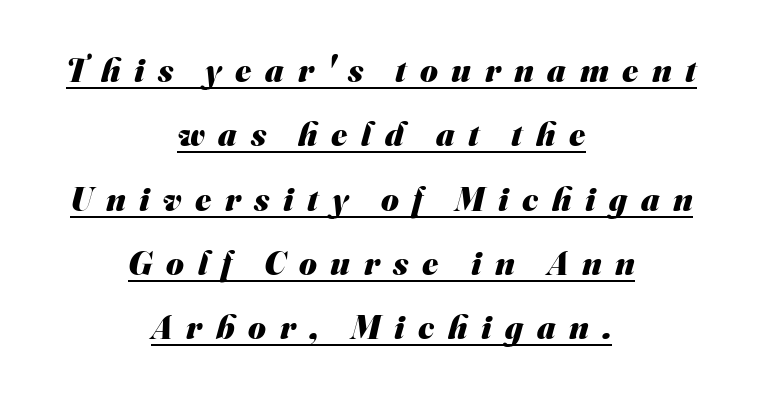
The image shows 34 px heavy sans-serif type; set centered, line spacing 1.89x, unusually wide letter spacing (+0.4 em), underlined; medium stroke contrast and a small x-height.
